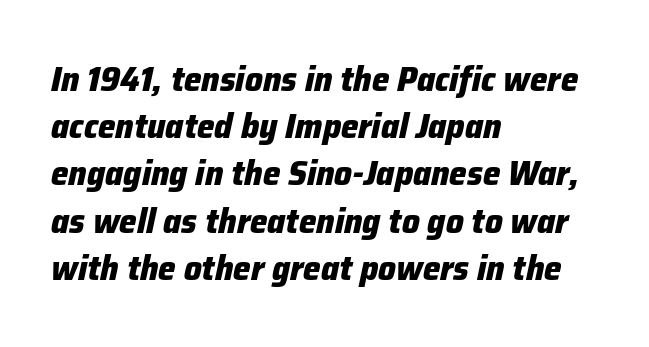
Notice how descenders clear the ascenders below comfortably — that's standard leading. One-word summary of the alignment: left. Characters are canted at an angle relative to the baseline's perpendicular. The zone under the glyphs is completely vacant.
